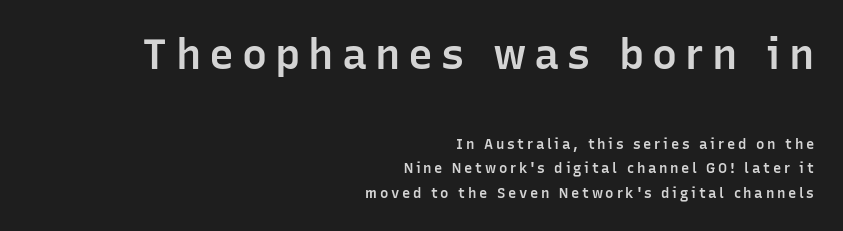
The image shows 42 px semibold sans-serif type, upright; set right-aligned, line spacing 1.73x, not underlined; the first (top) block is 3.0x larger; low stroke contrast and a medium x-height.
